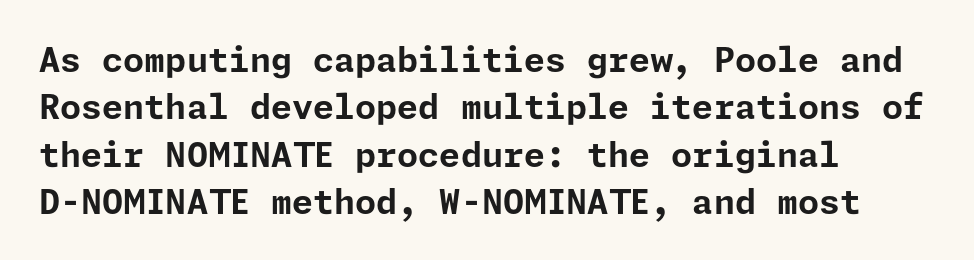
Does extra space separate the letters? No, they use regular spacing. The text block is weighted toward the left margin, trailing off unevenly rightward. Grotesque or geometric, the face here clearly has no serifs. Heft: maximum for text — a bold.
